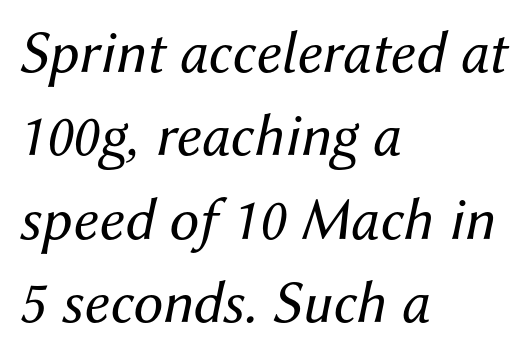
The image shows 60 px regular-weight type, italic (leaning right); set left-aligned, normal line spacing (1.39x), normal letter spacing, not underlined; medium stroke contrast and a medium x-height.
